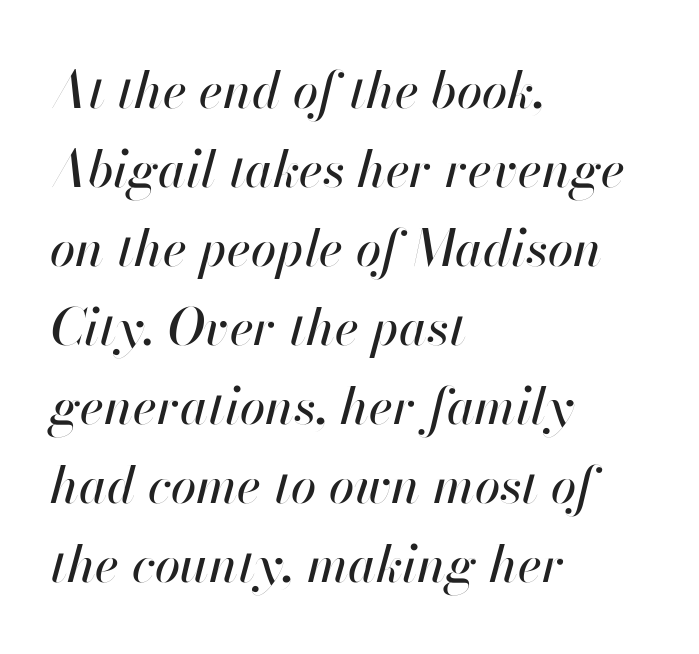
Q: Is the text italic (slanted)? A: Yes, it leans right by about 13 degrees.
Q: Is the text underlined? A: No.
Q: How is the paragraph aligned? A: Left-aligned.
Q: Is the spacing between letters normal or unusually wide? A: Normal.
Q: Is the spacing between lines tight, normal or loose? A: Normal.
Q: Width (condensed, normal, or wide)? A: Normal.
Q: Stroke contrast? A: High.
Q: x-height? A: Small.
Q: Monospaced? A: No.
